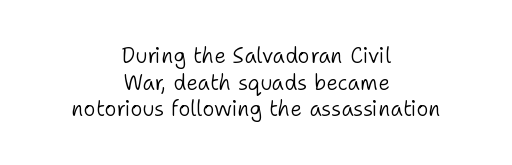
The image shows 21 px text type, upright; set centered, normal line spacing (1.27x), normal letter spacing, not underlined.
